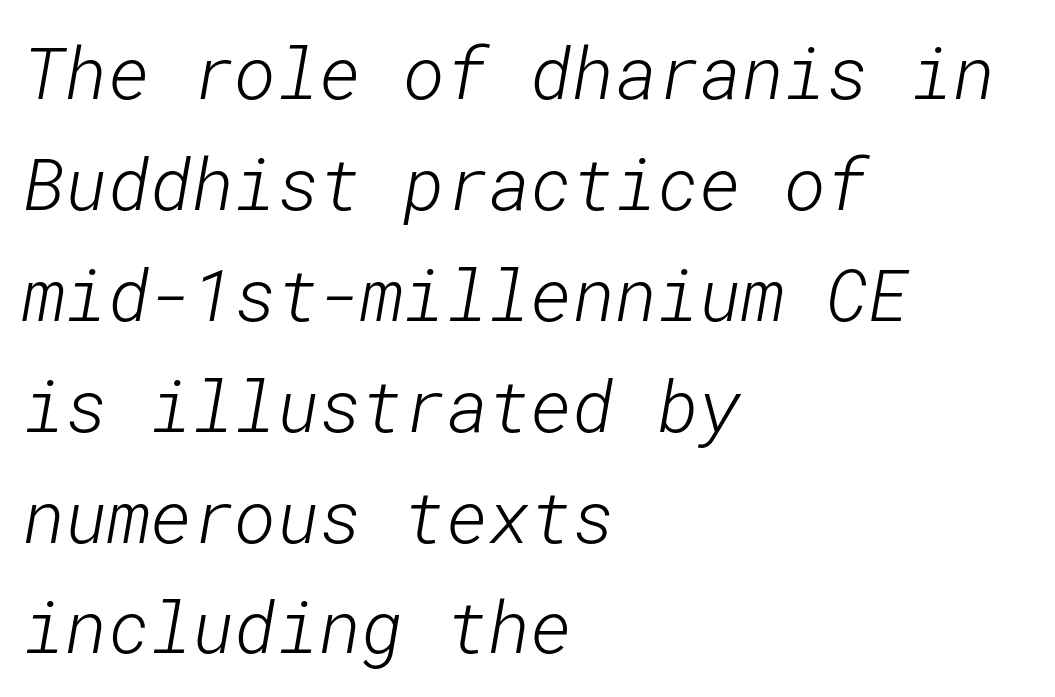
There is no visible air inserted between adjacent glyphs. The rows are spaced the way most documents space them. Descender tails drop into unmarked territory. Leftover space on each line is placed entirely after the last word. The typesetting does not lean heavy: it is not bold. Are there feet on the stems? There aren't — it's a sans.
